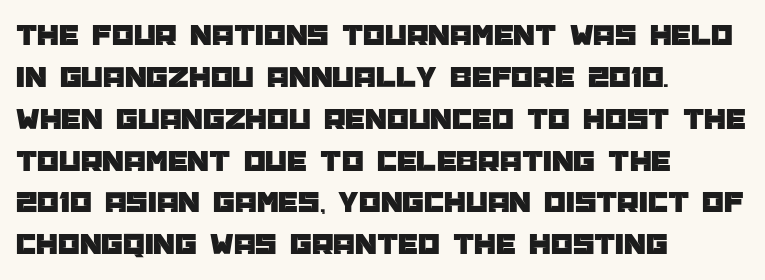
Q: Is the text italic (slanted)? A: No, it is upright.
Q: Is the typeface a serif or a sans-serif typeface? A: Sans-serif.
Q: Is the text underlined? A: No.
Q: How is the paragraph aligned? A: Left-aligned.
Q: Is the spacing between letters normal or unusually wide? A: Normal.
Q: Is the spacing between lines tight, normal or loose? A: Normal.
Q: Width (condensed, normal, or wide)? A: Normal.
Q: Stroke contrast? A: Low.
Q: x-height? A: Large.
Q: Monospaced? A: No.
